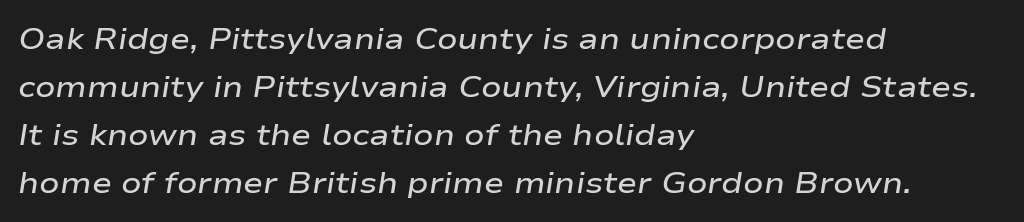
Each word holds together tightly as a unit, with standard inter-letter gaps. Underlining? Definitely not there. Italic? Definitely — the glyphs are oblique. Short and long lines alike share a common starting point at left. A bit beefed up — I'd call it semibold rather than bold. Character widths vary here, with narrow letters taking less room than wide ones.
